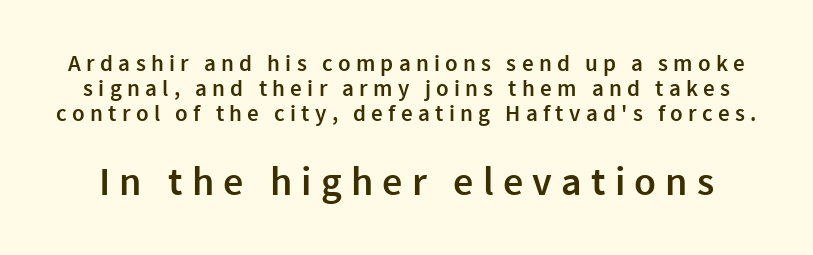
{"serif": "no", "italic": "no", "bold": "semi", "weight": "semibold", "width": "normal", "x_height": "medium", "monospaced": "no", "underline": "no", "line_spacing": "tight", "line_spacing_ratio": 1.09, "letter_spacing": "wide", "letter_spacing_em": 0.23, "larger_block": "second", "size_ratio": 1.74, "glyph_px": 40}
